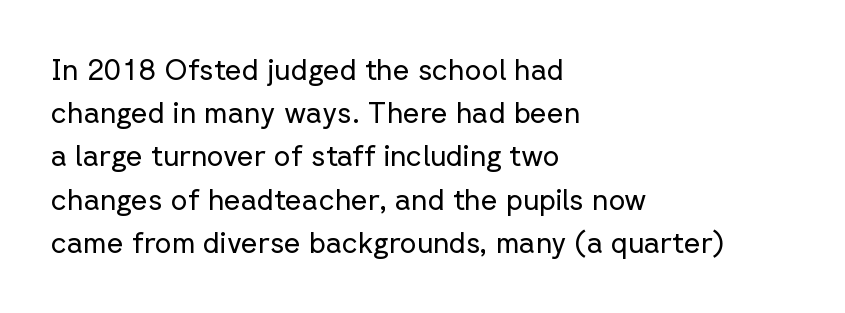
Q: Is the text bold? A: No.
Q: Is the text italic (slanted)? A: No, it is upright.
Q: Is the typeface a serif or a sans-serif typeface? A: Sans-serif.
Q: Is the text underlined? A: No.
Q: How is the paragraph aligned? A: Left-aligned.
Q: Is the spacing between letters normal or unusually wide? A: Normal.
Q: Is the spacing between lines tight, normal or loose? A: Normal.
Q: Width (condensed, normal, or wide)? A: Normal.
Q: Stroke contrast? A: Low.
Q: x-height? A: Medium.
Q: Monospaced? A: No.
